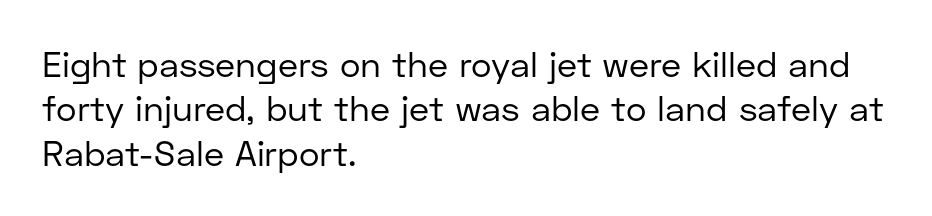
The image shows 35 px regular-weight sans-serif type, upright; set left-aligned, normal line spacing (1.27x), normal letter spacing, not underlined; low stroke contrast and a medium x-height.
